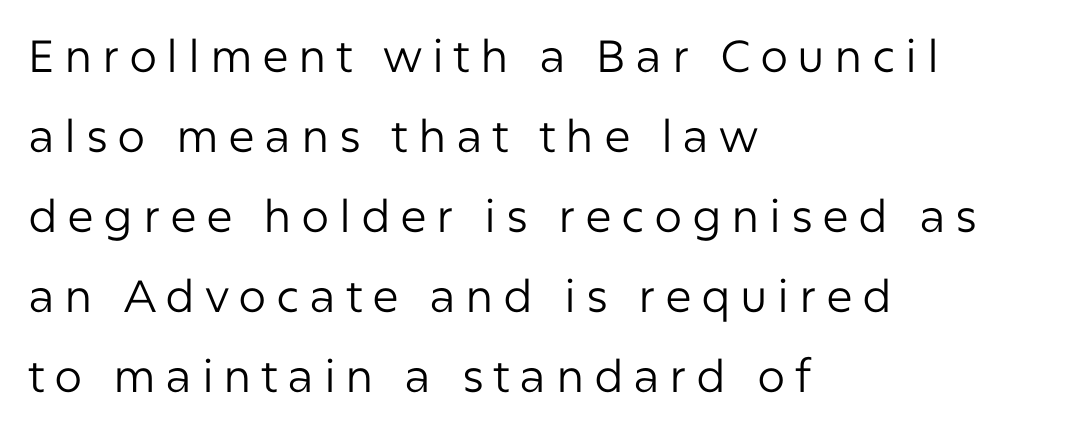
What stands out about the letter spacing? Its width — letters are far apart. You could not count columns in this text — the font is proportionally spaced. Any mark beneath the type? The region is blank. Alignment: flush left. Font category for this specimen: sans-serif. The type sits square on the baseline with zero lean.
